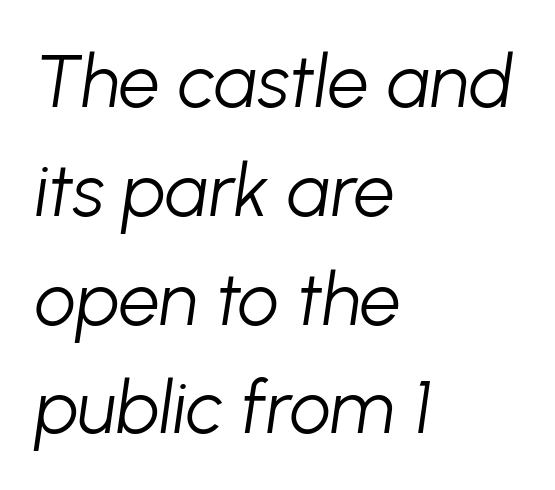
{"italic": "yes", "lean": "right", "slant_degrees": 8, "bold": "no", "weight": "light", "width": "normal", "stroke_contrast": "low", "x_height": "medium", "monospaced": "no", "underline": "no", "align": "left", "line_spacing": "normal", "line_spacing_ratio": 1.49, "letter_spacing": "normal", "letter_spacing_em": 0.0, "glyph_px": 73}
